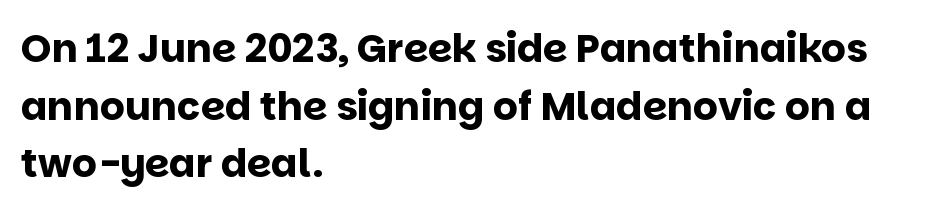
Q: Is the text bold? A: Yes.
Q: Is the text italic (slanted)? A: No, it is upright.
Q: Is the typeface a serif or a sans-serif typeface? A: Sans-serif.
Q: Is the text underlined? A: No.
Q: How is the paragraph aligned? A: Left-aligned.
Q: Is the spacing between letters normal or unusually wide? A: Normal.
Q: Is the spacing between lines tight, normal or loose? A: Normal.
Q: Width (condensed, normal, or wide)? A: Normal.
Q: Stroke contrast? A: Low.
Q: x-height? A: Large.
Q: Monospaced? A: No.
